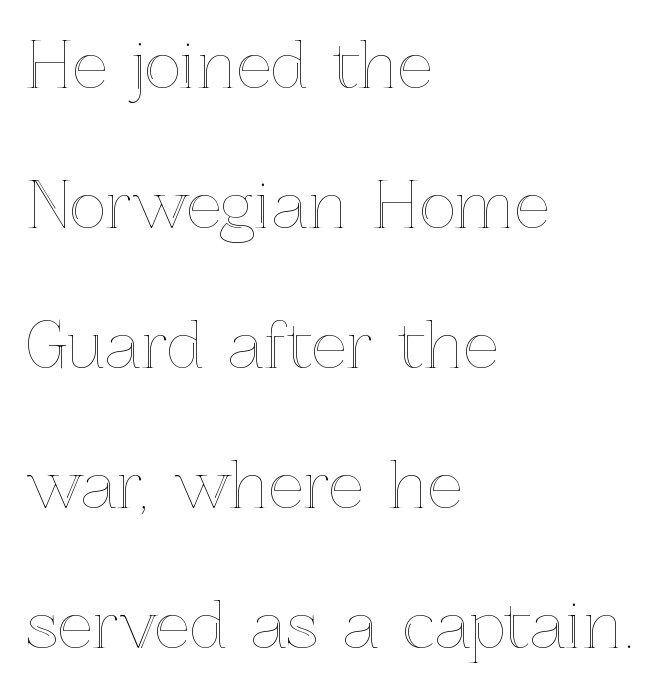
The image shows 62 px text type, upright; set left-aligned, loose line spacing (2.26x), normal letter spacing, not underlined; a medium x-height.
